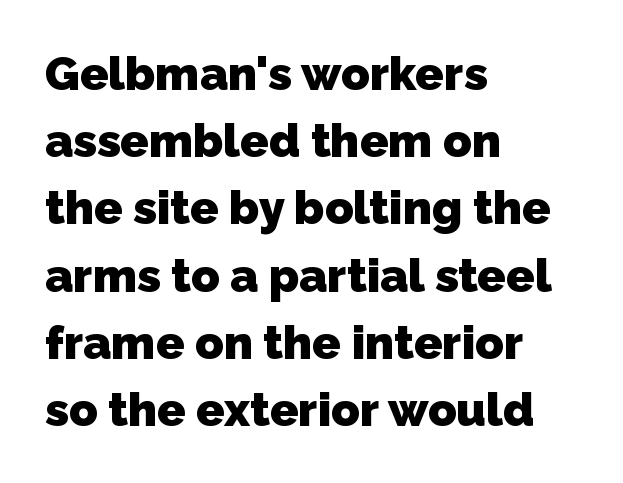
Q: Is the text bold? A: Yes.
Q: Is the typeface a serif or a sans-serif typeface? A: Sans-serif.
Q: Is the text underlined? A: No.
Q: How is the paragraph aligned? A: Left-aligned.
Q: Is the spacing between letters normal or unusually wide? A: Normal.
Q: Is the spacing between lines tight, normal or loose? A: Normal.
Q: Width (condensed, normal, or wide)? A: Normal.
Q: Stroke contrast? A: Low.
Q: x-height? A: Medium.
Q: Monospaced? A: No.
